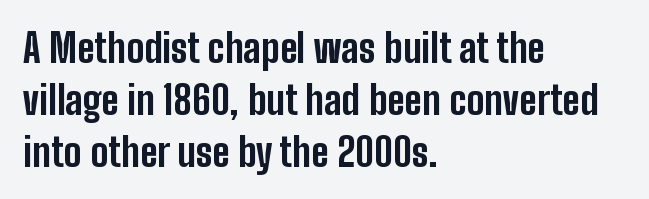
The image shows 40 px bold, condensed sans-serif type, upright; set left-aligned, normal line spacing (1.3x), normal letter spacing, not underlined; low stroke contrast and a medium x-height.
